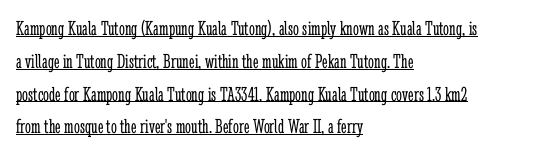
Underlining? Definitely there. Does the lettering tilt? It doesn't — this is upright. Leftover space on each line is placed entirely after the last word. The passage shown stacks its lines at a standard gap. Think standard paragraph weight, or any step lighter than that.
